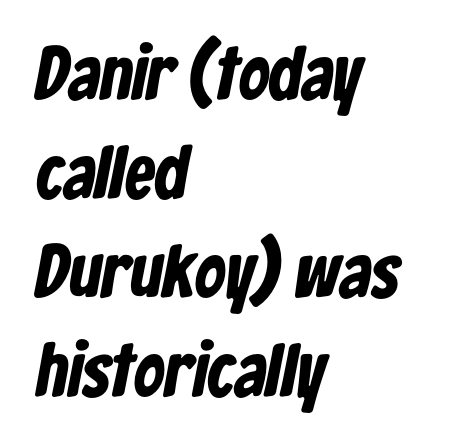
{"serif": "no", "bold": "yes", "weight": "bold", "width": "condensed", "stroke_contrast": "low", "x_height": "medium", "monospaced": "no", "underline": "no", "align": "left", "line_spacing": "normal", "line_spacing_ratio": 1.32, "letter_spacing": "normal", "letter_spacing_em": 0.0, "glyph_px": 75}
